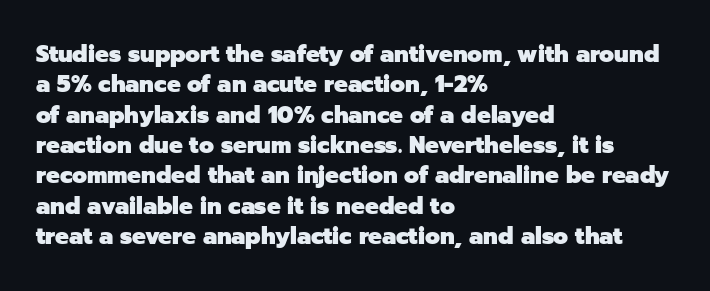
{"italic": "no", "bold": "yes", "underline": "no", "align": "left", "line_spacing": "normal", "line_spacing_ratio": 1.32, "letter_spacing": "normal", "letter_spacing_em": 0.0, "glyph_px": 23}
